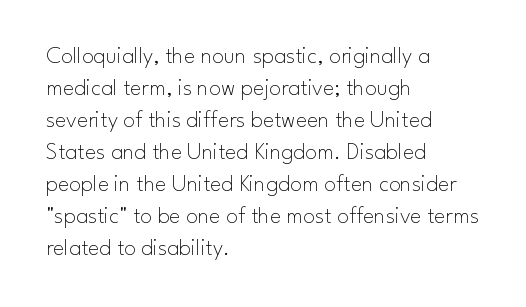
Q: Is the text bold? A: No.
Q: Is the text italic (slanted)? A: No, it is upright.
Q: Is the text underlined? A: No.
Q: How is the paragraph aligned? A: Left-aligned.
Q: Is the spacing between letters normal or unusually wide? A: Normal.
Q: Is the spacing between lines tight, normal or loose? A: Normal.
